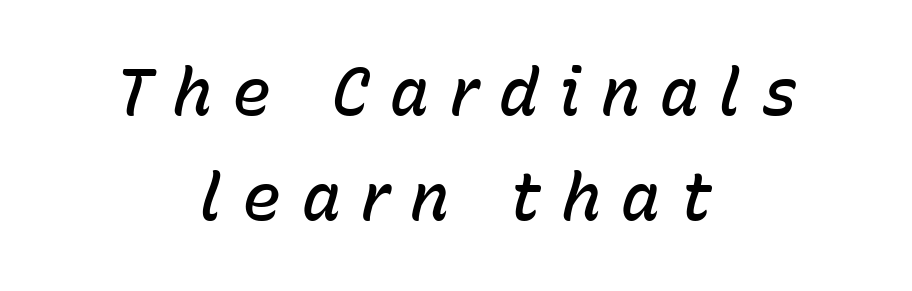
The image shows 65 px semibold type, italic (leaning right); set centered, normal line spacing (1.62x), unusually wide letter spacing (+0.31 em), not underlined; low stroke contrast and a medium x-height.
